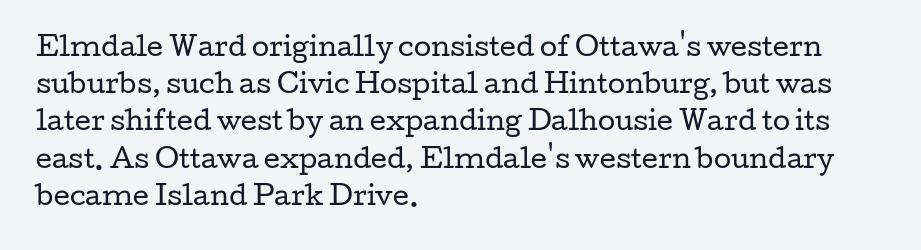
Each new line begins a customary step beneath the previous one. In CSS terms this would be text-align: left. Every character sits straight up, as roman type does. Inter-character spacing is left at the font's built-in metrics.
